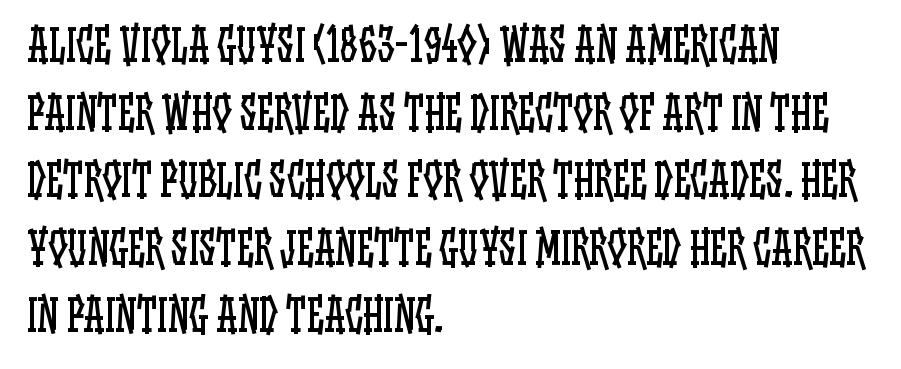
Q: Is the text bold? A: No.
Q: Is the text italic (slanted)? A: No, it is upright.
Q: Is the text underlined? A: No.
Q: How is the paragraph aligned? A: Left-aligned.
Q: Is the spacing between letters normal or unusually wide? A: Normal.
Q: Is the spacing between lines tight, normal or loose? A: Normal.
Q: Width (condensed, normal, or wide)? A: Condensed.
Q: Stroke contrast? A: Low.
Q: x-height? A: Large.
Q: Monospaced? A: No.
